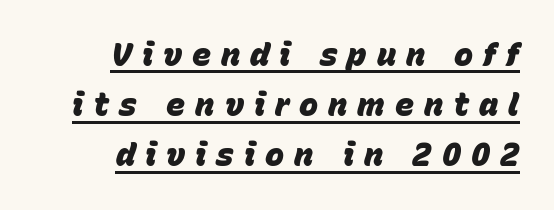
Q: Is the text bold? A: Yes.
Q: Is the text italic (slanted)? A: Yes, it leans right by about 15 degrees.
Q: Is the text underlined? A: Yes.
Q: How is the paragraph aligned? A: Right-aligned.
Q: Is the spacing between letters normal or unusually wide? A: Unusually wide.
Q: Is the spacing between lines tight, normal or loose? A: Normal.
Q: Width (condensed, normal, or wide)? A: Normal.
Q: Stroke contrast? A: Low.
Q: x-height? A: Large.
Q: Monospaced? A: No.
